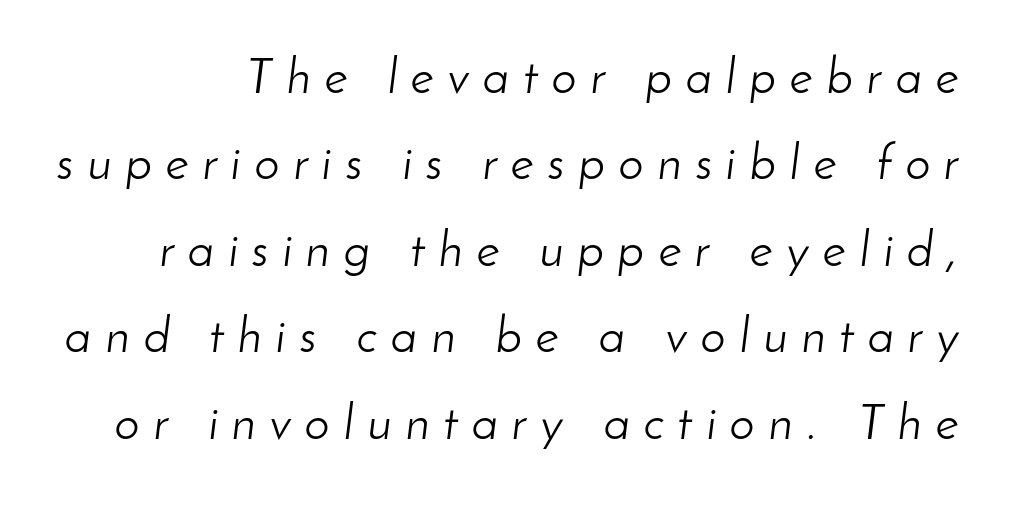
{"italic": "yes", "lean": "right", "slant_degrees": 8, "bold": "no", "weight": "light", "width": "normal", "stroke_contrast": "low", "x_height": "small", "monospaced": "no", "underline": "no", "line_spacing_ratio": 1.73, "letter_spacing": "wide", "letter_spacing_em": 0.28, "glyph_px": 50}
